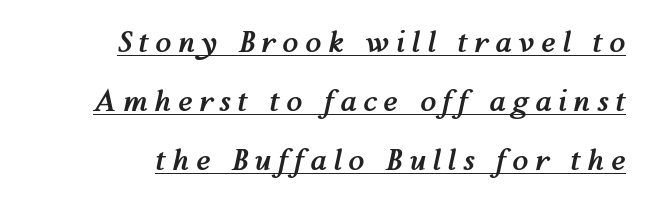
{"italic": "yes", "lean": "right", "slant_degrees": 12, "bold": "yes", "weight": "semibold", "width": "normal", "stroke_contrast": "medium", "x_height": "medium", "monospaced": "no", "underline": "yes", "align": "right", "line_spacing": "loose", "line_spacing_ratio": 2.04, "letter_spacing": "wide", "letter_spacing_em": 0.23, "glyph_px": 29}
